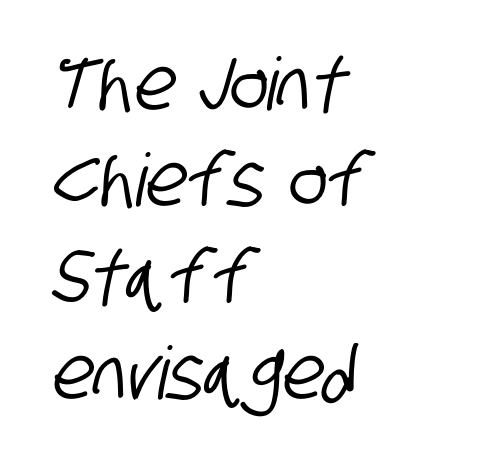
The image shows 73 px condensed sans-serif type; set left-aligned, normal line spacing (1.32x), normal letter spacing, not underlined; low stroke contrast and a large x-height.
